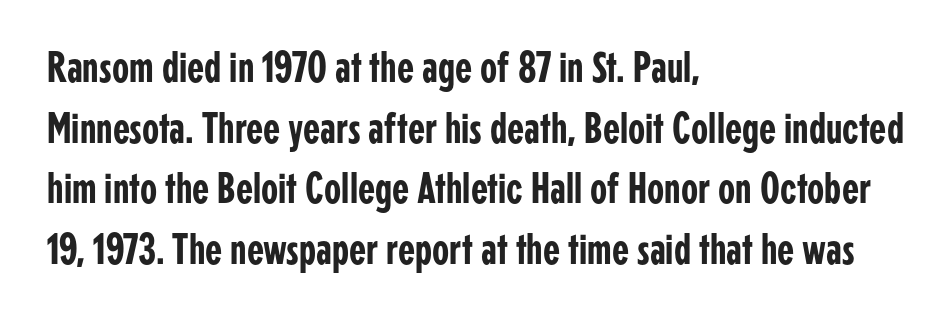
Q: Is the text italic (slanted)? A: No, it is upright.
Q: Is the typeface a serif or a sans-serif typeface? A: Sans-serif.
Q: Is the text underlined? A: No.
Q: How is the paragraph aligned? A: Left-aligned.
Q: Is the spacing between letters normal or unusually wide? A: Normal.
Q: Is the spacing between lines tight, normal or loose? A: Normal.
Q: Width (condensed, normal, or wide)? A: Condensed.
Q: Stroke contrast? A: Low.
Q: x-height? A: Medium.
Q: Monospaced? A: No.
